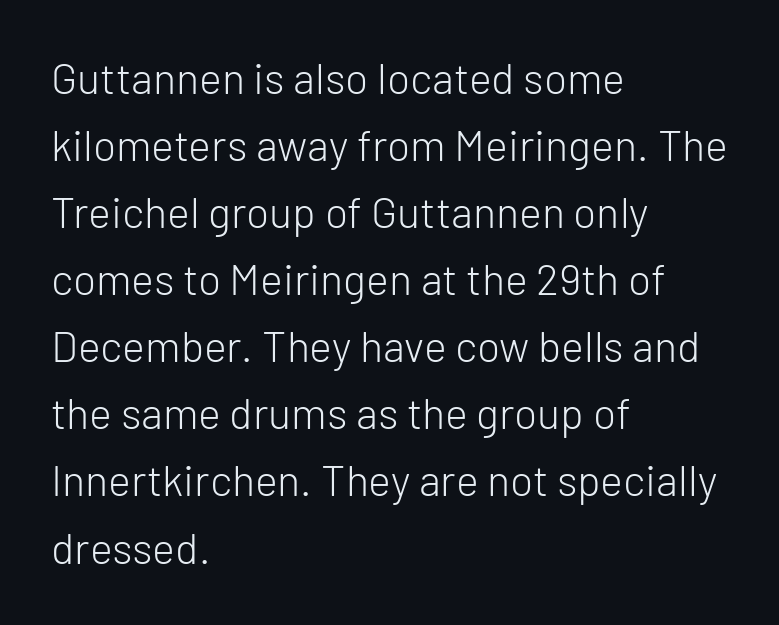
Q: Is the text bold? A: No.
Q: Is the text italic (slanted)? A: No, it is upright.
Q: Is the typeface a serif or a sans-serif typeface? A: Sans-serif.
Q: Is the text underlined? A: No.
Q: How is the paragraph aligned? A: Left-aligned.
Q: Is the spacing between letters normal or unusually wide? A: Normal.
Q: Is the spacing between lines tight, normal or loose? A: Normal.
Q: Width (condensed, normal, or wide)? A: Normal.
Q: Stroke contrast? A: Low.
Q: x-height? A: Medium.
Q: Monospaced? A: No.
